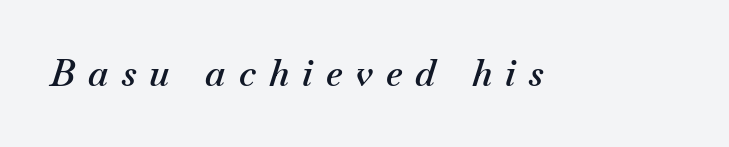
Look at the stroke-to-counter ratio: somewhat heavy, a semibold. Display-style spreading of the glyphs; the letterfit is very open. Honestly, there is no underline to notice here at all. The letters advance in unequal steps, a hallmark of proportional type. Is the type slanted? Yes — the strokes lean at a clear angle.
